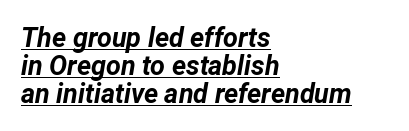
Pretty heavy lettering here — definitely bold. This rendering leaves character spacing at its baseline value. This is underlined copy, the kind a proofreader might mark for attention. The setting favours the left margin, as ordinary paragraphs usually do. The rendering uses a small line-height, squeezing the rows. Rendered with sloped, italic letterforms.
